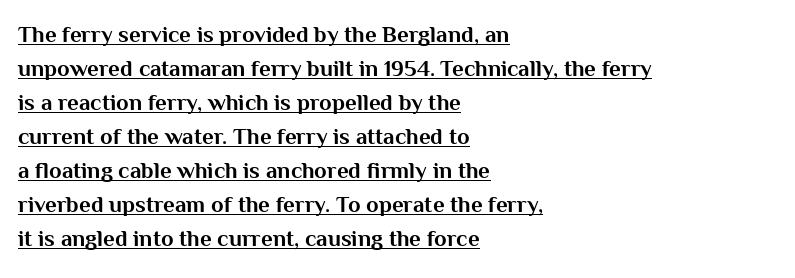
The typography opts for an upright posture over an oblique one. The paragraph has a hard left edge and a soft right edge. Decoration check: the copy is underlined. Observe the ordinary spacing: letters are neighbours, not strangers. A dark, heavy texture on the line: the type is bold. This sample keeps an unexceptional amount of space between lines.
